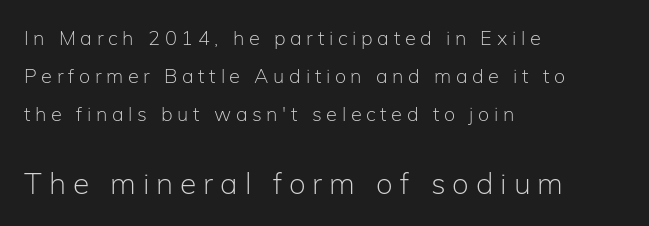
{"serif": "no", "italic": "no", "bold": "no", "weight": "light", "width": "normal", "stroke_contrast": "low", "x_height": "medium", "monospaced": "no", "underline": "no", "align": "left", "line_spacing": "loose", "line_spacing_ratio": 1.91, "letter_spacing": "wide", "letter_spacing_em": 0.23, "larger_block": "second", "size_ratio": 1.5, "glyph_px": 30}
